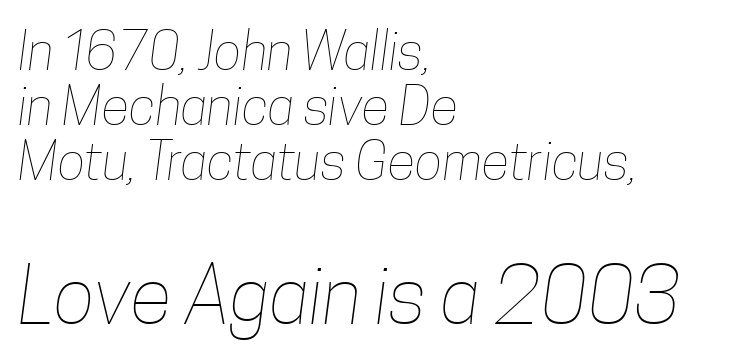
Stem width sits at or under what a default text font uses. Bare-footed words on every line. Compare the two chunks: the lower has the greater cap height. One glance says dense: line gaps are narrower than usual. Spacing between characters is what you'd get straight out of the box.
